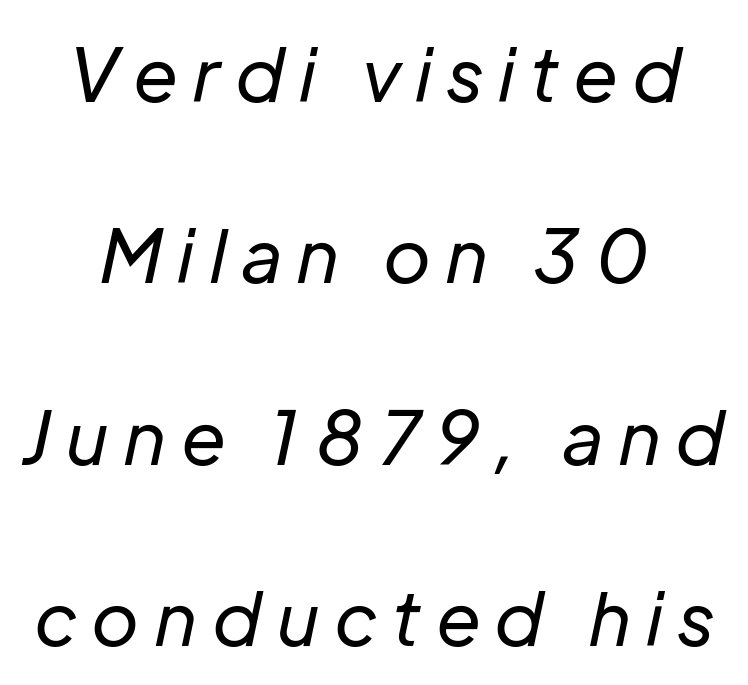
The space between consecutive lines is lavish. No letter is thick-stroked: the sample isn't bold. The letters are spread apart with noticeably loose tracking. The text carries the slant typical of an italic or oblique font. Do the characters align in a grid? No, the font is proportional.
